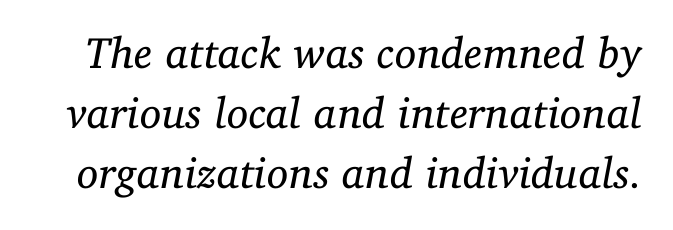
{"serif": "yes", "italic": "yes", "lean": "right", "slant_degrees": 11, "bold": "no", "weight": "regular", "width": "normal", "stroke_contrast": "low", "x_height": "medium", "monospaced": "no", "underline": "no", "line_spacing": "normal", "line_spacing_ratio": 1.36, "letter_spacing": "normal", "letter_spacing_em": 0.0, "glyph_px": 44}
